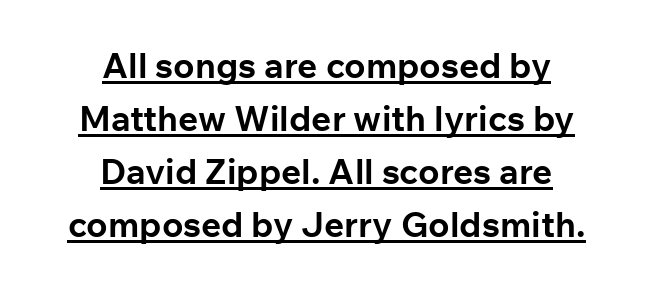
Compared with an ordinary text face, these strokes are far heavier — a full bold. This sample uses plain, unmodified letter spacing. Think of a printed novel: that variable character pitch is what you see here. Quick note: interline space is typical. The passage shown is underscored from start to finish.
